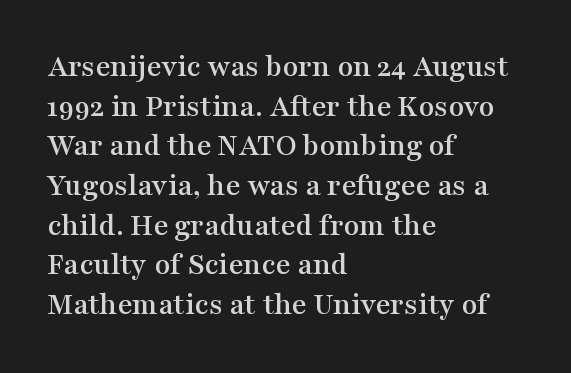
Q: Is the text italic (slanted)? A: No, it is upright.
Q: Is the typeface a serif or a sans-serif typeface? A: Serif.
Q: Is the text underlined? A: No.
Q: How is the paragraph aligned? A: Left-aligned.
Q: Is the spacing between letters normal or unusually wide? A: Normal.
Q: Width (condensed, normal, or wide)? A: Wide.
Q: Stroke contrast? A: Medium.
Q: x-height? A: Medium.
Q: Monospaced? A: No.
